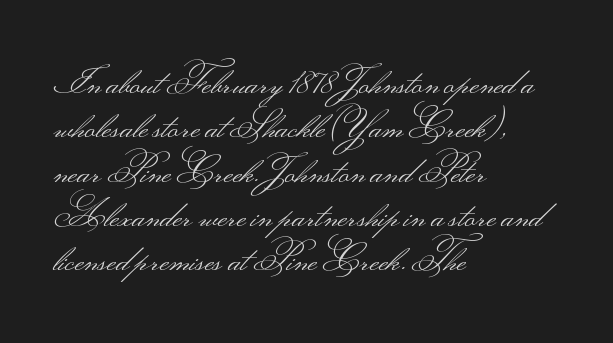
{"serif": "no", "bold": "no", "weight": "light", "width": "wide", "stroke_contrast": "medium", "monospaced": "no", "underline": "no", "align": "left", "line_spacing_ratio": 1.23, "letter_spacing": "normal", "letter_spacing_em": 0.0, "glyph_px": 36}
